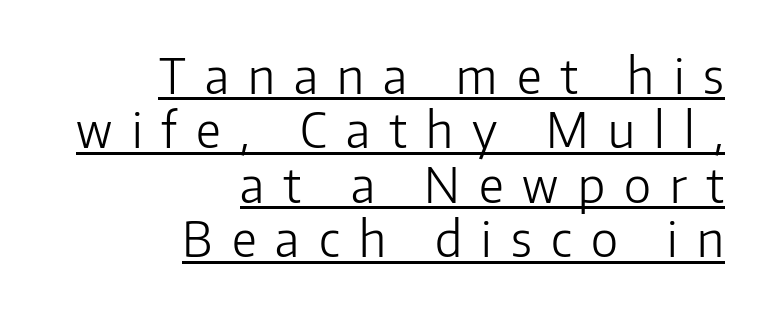
{"serif": "no", "italic": "no", "bold": "no", "weight": "light", "width": "normal", "stroke_contrast": "low", "x_height": "medium", "monospaced": "no", "underline": "yes", "align": "right", "line_spacing": "tight", "line_spacing_ratio": 1.11, "letter_spacing": "wide", "letter_spacing_em": 0.39, "glyph_px": 49}
